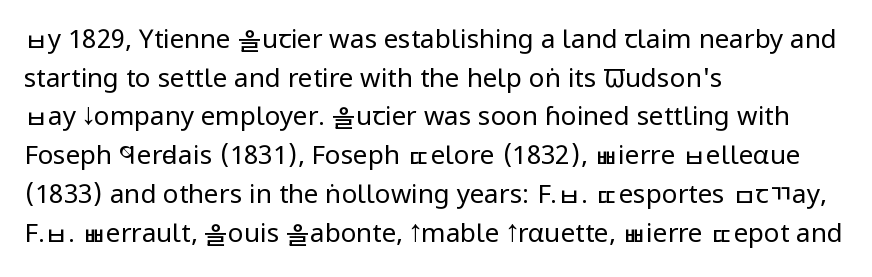
{"italic": "no", "bold": "no", "underline": "no", "align": "left", "line_spacing": "normal", "line_spacing_ratio": 1.49, "letter_spacing": "normal", "letter_spacing_em": 0.0, "glyph_px": 26}
